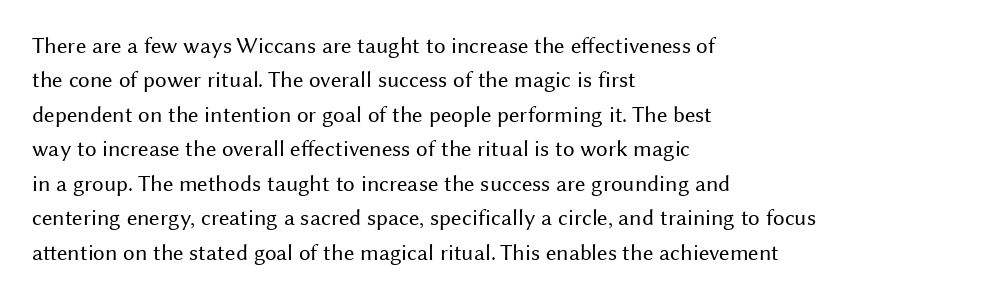
Q: Is the text bold? A: No.
Q: Is the text italic (slanted)? A: No, it is upright.
Q: Is the text underlined? A: No.
Q: How is the paragraph aligned? A: Left-aligned.
Q: Is the spacing between letters normal or unusually wide? A: Normal.
Q: Is the spacing between lines tight, normal or loose? A: Normal.
